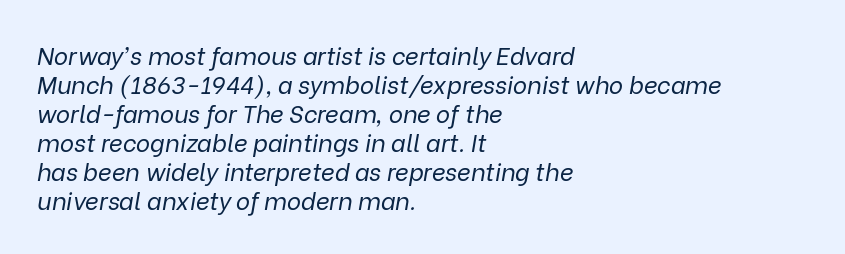
The image shows 24 px text type, italic (leaning right); set left-aligned, line spacing 1.21x, normal letter spacing, not underlined.
